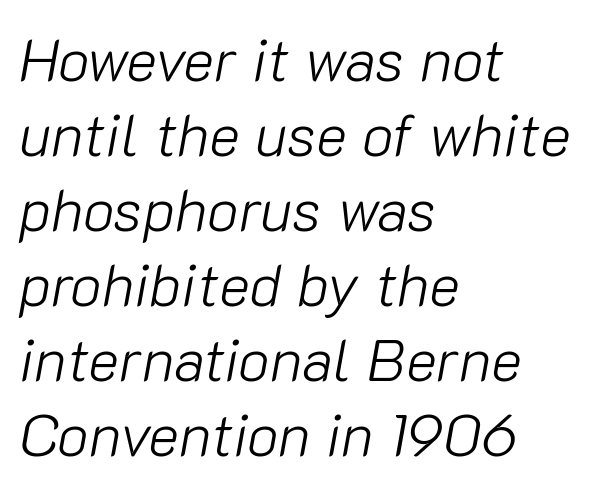
The image shows 59 px light type, italic (leaning right); set left-aligned, normal line spacing (1.27x), normal letter spacing, not underlined; low stroke contrast and a medium x-height.
